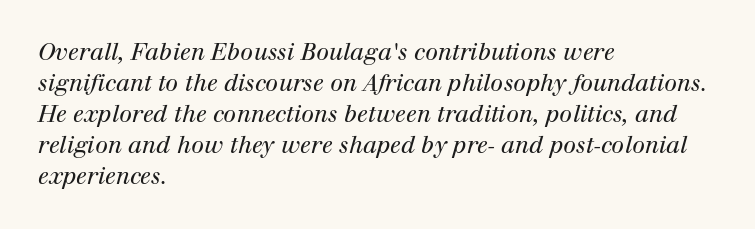
Q: Is the text bold? A: No.
Q: Is the text italic (slanted)? A: Yes, it leans right by about 12 degrees.
Q: Is the text underlined? A: No.
Q: How is the paragraph aligned? A: Left-aligned.
Q: Is the spacing between letters normal or unusually wide? A: Normal.
Q: Is the spacing between lines tight, normal or loose? A: Normal.
